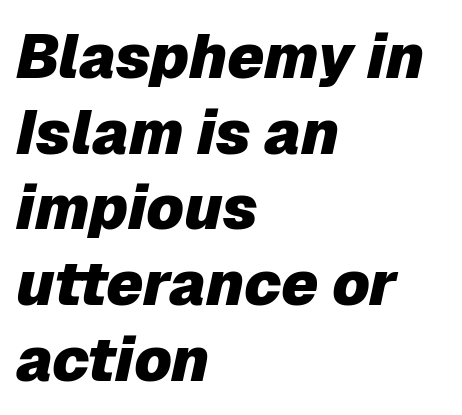
Q: Is the text bold? A: Yes.
Q: Is the text italic (slanted)? A: Yes, it leans right by about 12 degrees.
Q: Is the text underlined? A: No.
Q: How is the paragraph aligned? A: Left-aligned.
Q: Is the spacing between letters normal or unusually wide? A: Normal.
Q: Width (condensed, normal, or wide)? A: Normal.
Q: Stroke contrast? A: Low.
Q: x-height? A: Medium.
Q: Monospaced? A: No.
